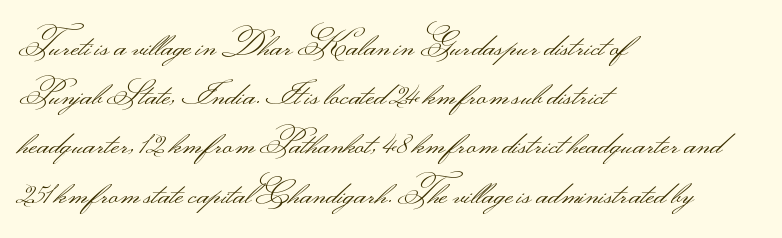
Q: Is the text bold? A: No.
Q: Is the text italic (slanted)? A: Yes.
Q: Is the typeface a serif or a sans-serif typeface? A: Sans-serif.
Q: Is the text underlined? A: No.
Q: How is the paragraph aligned? A: Left-aligned.
Q: Is the spacing between letters normal or unusually wide? A: Normal.
Q: Is the spacing between lines tight, normal or loose? A: Normal.
Q: Width (condensed, normal, or wide)? A: Wide.
Q: Stroke contrast? A: Medium.
Q: Monospaced? A: No.
